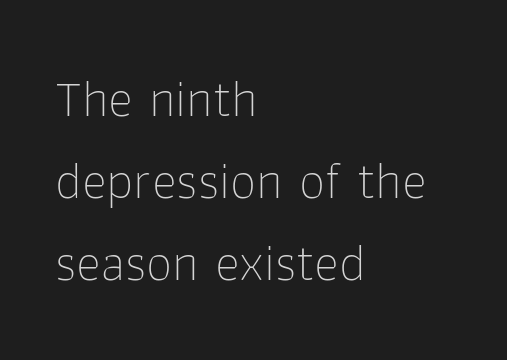
Q: Is the text bold? A: No.
Q: Is the text italic (slanted)? A: No, it is upright.
Q: Is the typeface a serif or a sans-serif typeface? A: Sans-serif.
Q: Is the text underlined? A: No.
Q: How is the paragraph aligned? A: Left-aligned.
Q: Is the spacing between letters normal or unusually wide? A: Normal.
Q: Is the spacing between lines tight, normal or loose? A: Normal.
Q: Width (condensed, normal, or wide)? A: Normal.
Q: Stroke contrast? A: Low.
Q: x-height? A: Medium.
Q: Monospaced? A: No.
